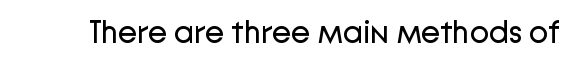
{"serif": "no", "italic": "no", "bold": "no", "weight": "regular", "width": "normal", "stroke_contrast": "low", "x_height": "medium", "monospaced": "no", "underline": "no", "letter_spacing": "normal", "letter_spacing_em": 0.0, "glyph_px": 32}
